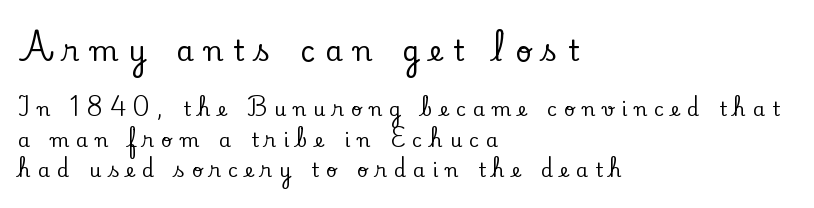
{"serif": "yes", "italic": "no", "width": "normal", "stroke_contrast": "low", "x_height": "small", "monospaced": "no", "underline": "no", "align": "left", "line_spacing": "normal", "line_spacing_ratio": 1.62, "letter_spacing": "wide", "letter_spacing_em": 0.38, "larger_block": "first", "size_ratio": 1.47, "glyph_px": 28}
